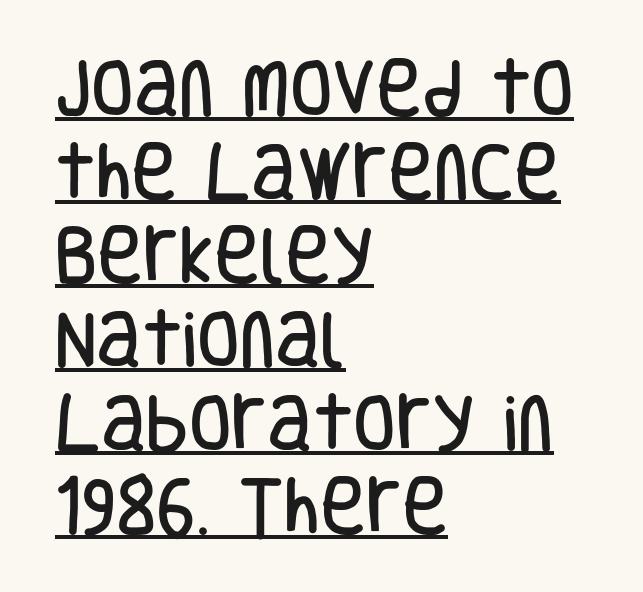
{"serif": "no", "italic": "no", "width": "condensed", "stroke_contrast": "low", "x_height": "large", "monospaced": "no", "underline": "yes", "align": "left", "line_spacing": "normal", "line_spacing_ratio": 1.35, "letter_spacing": "normal", "letter_spacing_em": 0.0, "glyph_px": 62}
